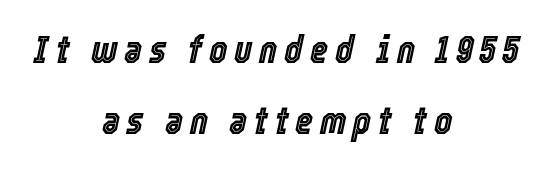
Q: Is the text italic (slanted)? A: Yes, it leans right by about 12 degrees.
Q: Is the text underlined? A: No.
Q: How is the paragraph aligned? A: Centered.
Q: Width (condensed, normal, or wide)? A: Condensed.
Q: x-height? A: Medium.
Q: Monospaced? A: No.
